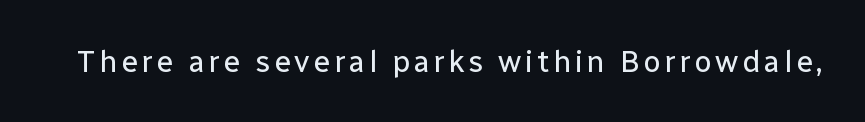
The type family on display is of the sans-serif kind. The string is rendered with underlining switched off. Varying glyph widths throughout — classic text-font behaviour. The cut favours lightness, reaching ordinary text weight at its darkest.
